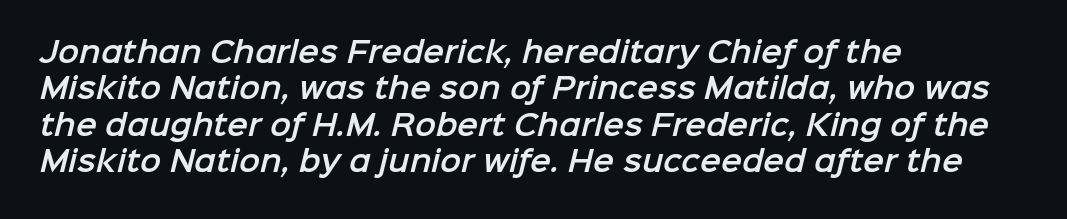
A normal amount of white space separates one row of letters from the next. The lines in this sample share a left origin and differ only in where they stop. Here the designer chose a conventional face with non-uniform glyph widths. Typographically, this falls in the sans-serif category. Has an underline been added? It has not. Students, note that the glyphs here touch the page at normal intervals.
